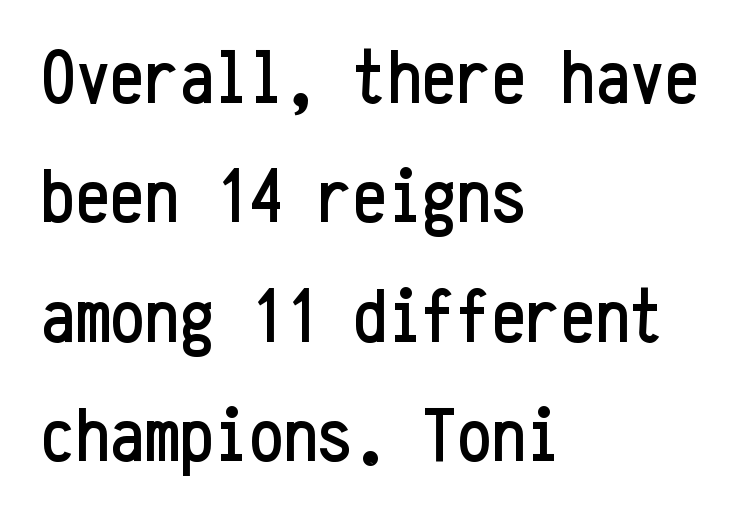
The image shows 77 px condensed sans-serif type, upright, monospaced; set left-aligned, normal line spacing (1.55x), normal letter spacing, not underlined; low stroke contrast and a medium x-height.
